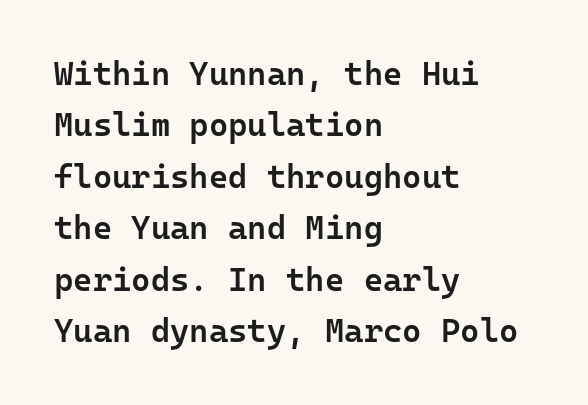
Q: Is the text bold? A: Semi-bold.
Q: Is the text italic (slanted)? A: No, it is upright.
Q: Is the typeface a serif or a sans-serif typeface? A: Sans-serif.
Q: Is the text underlined? A: No.
Q: How is the paragraph aligned? A: Left-aligned.
Q: Is the spacing between letters normal or unusually wide? A: Normal.
Q: Is the spacing between lines tight, normal or loose? A: Normal.
Q: Width (condensed, normal, or wide)? A: Normal.
Q: Stroke contrast? A: Low.
Q: x-height? A: Medium.
Q: Monospaced? A: Yes.
